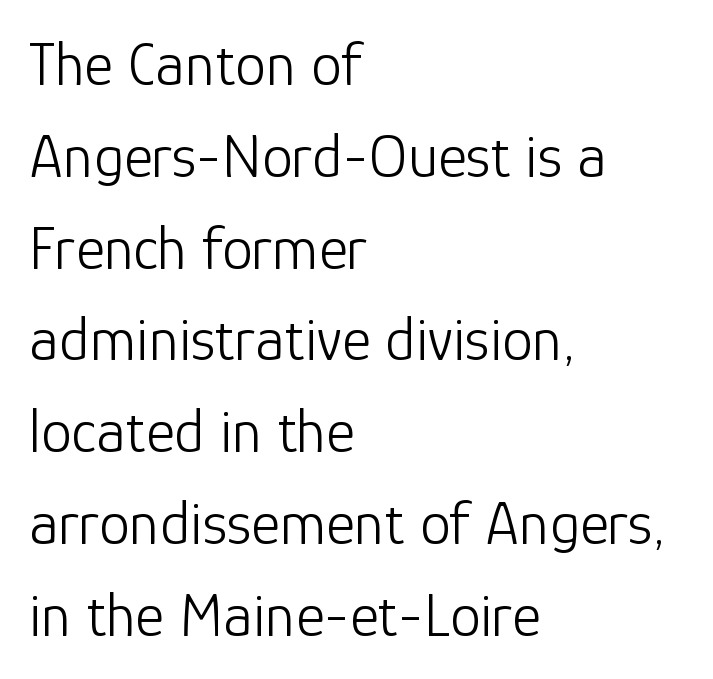
The letters advance in unequal steps, a hallmark of proportional type. This sample uses plain, unmodified letter spacing. Bare-footed words on every line. The text block is weighted toward the left margin, trailing off unevenly rightward. Nothing sits at the stroke ends, so this counts as sans-serif. This reads as an unemphasized weight, regular at the heaviest.
